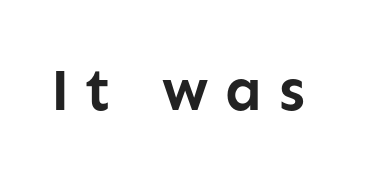
{"serif": "no", "italic": "no", "bold": "yes", "weight": "semibold", "width": "normal", "stroke_contrast": "low", "x_height": "medium", "monospaced": "no", "underline": "no", "letter_spacing": "wide", "letter_spacing_em": 0.28, "glyph_px": 60}
